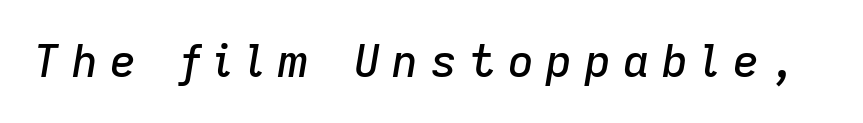
Q: Is the text italic (slanted)? A: Yes, it leans right by about 9 degrees.
Q: Is the text underlined? A: No.
Q: Is the spacing between letters normal or unusually wide? A: Unusually wide.
Q: Width (condensed, normal, or wide)? A: Normal.
Q: Stroke contrast? A: Low.
Q: x-height? A: Medium.
Q: Monospaced? A: No.
